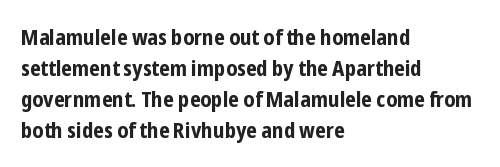
{"italic": "no", "bold": "yes", "underline": "no", "align": "left", "line_spacing": "normal", "line_spacing_ratio": 1.41, "letter_spacing": "normal", "letter_spacing_em": 0.0, "glyph_px": 22}
